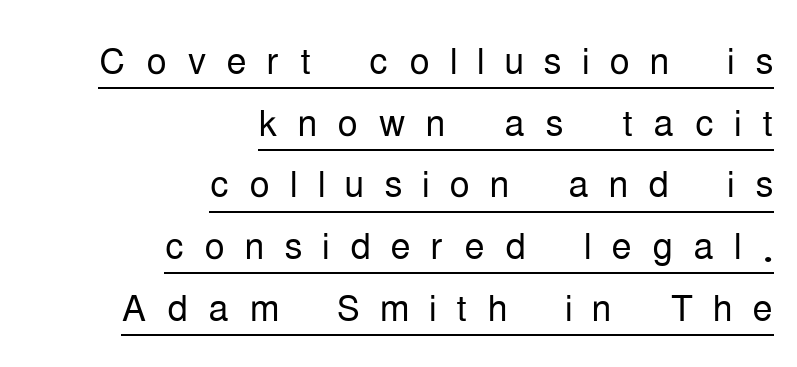
{"serif": "no", "italic": "no", "bold": "no", "weight": "light", "width": "condensed", "stroke_contrast": "low", "x_height": "medium", "monospaced": "no", "underline": "yes", "align": "right", "line_spacing_ratio": 1.21, "letter_spacing": "wide", "letter_spacing_em": 0.39, "glyph_px": 51}
